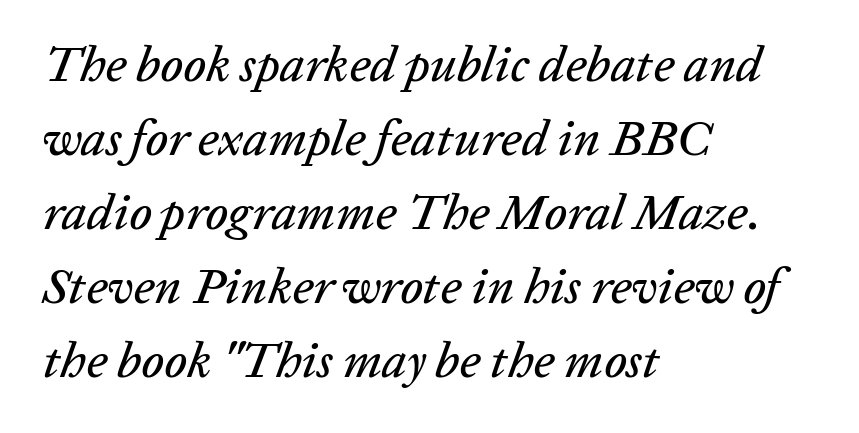
{"italic": "yes", "lean": "right", "slant_degrees": 20, "width": "normal", "stroke_contrast": "low", "x_height": "medium", "monospaced": "no", "underline": "no", "align": "left", "line_spacing": "normal", "line_spacing_ratio": 1.48, "letter_spacing": "normal", "letter_spacing_em": 0.0, "glyph_px": 50}
